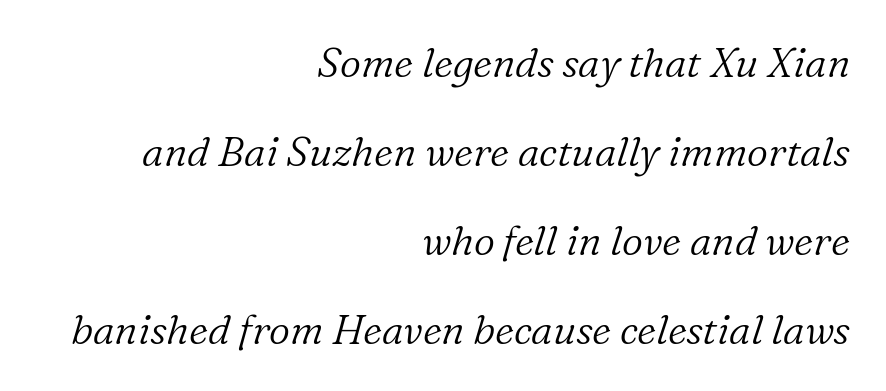
Is the block centered? No — it sits flush against the right margin. Ink coverage per letter is moderate at most. This is oblique type, the kind used for emphasis or titles. Character widths vary here, with narrow letters taking less room than wide ones.
